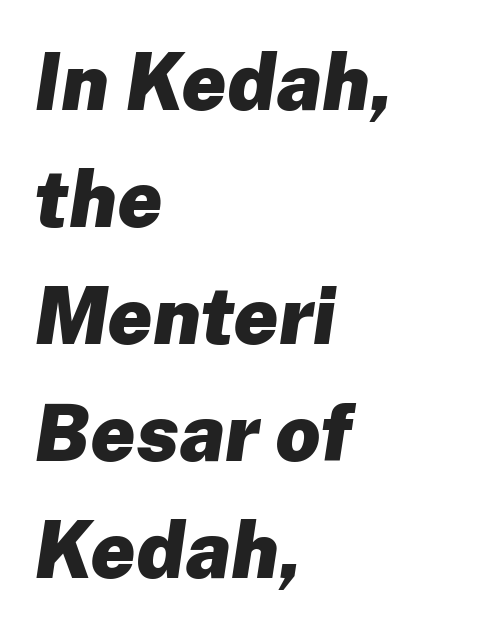
The image shows 79 px heavy type, italic (leaning right); set left-aligned, normal line spacing (1.48x), normal letter spacing, not underlined; low stroke contrast and a medium x-height.
